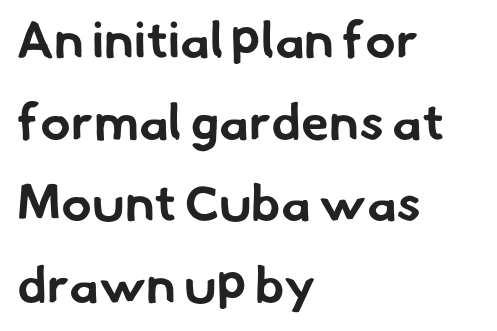
Q: Is the text bold? A: Yes.
Q: Is the typeface a serif or a sans-serif typeface? A: Sans-serif.
Q: Is the text underlined? A: No.
Q: How is the paragraph aligned? A: Left-aligned.
Q: Is the spacing between letters normal or unusually wide? A: Normal.
Q: Is the spacing between lines tight, normal or loose? A: Normal.
Q: Width (condensed, normal, or wide)? A: Normal.
Q: Stroke contrast? A: Low.
Q: x-height? A: Small.
Q: Monospaced? A: No.
